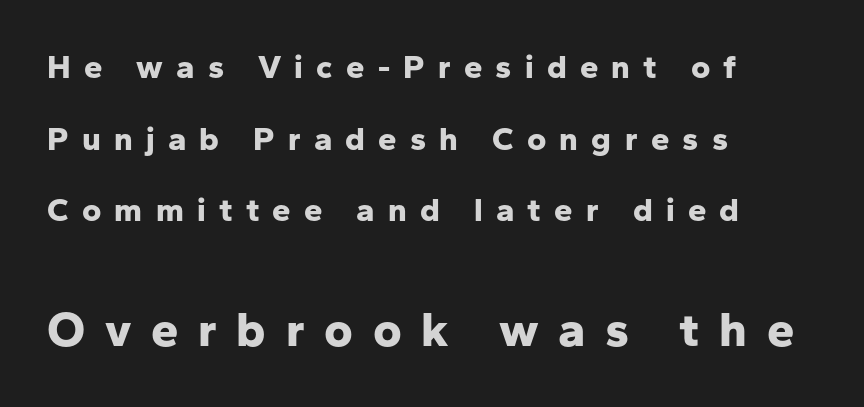
Q: Is the text bold? A: Yes.
Q: Is the text italic (slanted)? A: No, it is upright.
Q: Is the typeface a serif or a sans-serif typeface? A: Sans-serif.
Q: Is the text underlined? A: No.
Q: How is the paragraph aligned? A: Left-aligned.
Q: Is the spacing between letters normal or unusually wide? A: Unusually wide.
Q: Is the spacing between lines tight, normal or loose? A: Loose.
Q: Which block of text is set in a larger size, the first (top) or the second (bottom)? A: The second (bottom) one.
Q: Width (condensed, normal, or wide)? A: Normal.
Q: Stroke contrast? A: Low.
Q: x-height? A: Medium.
Q: Monospaced? A: No.
